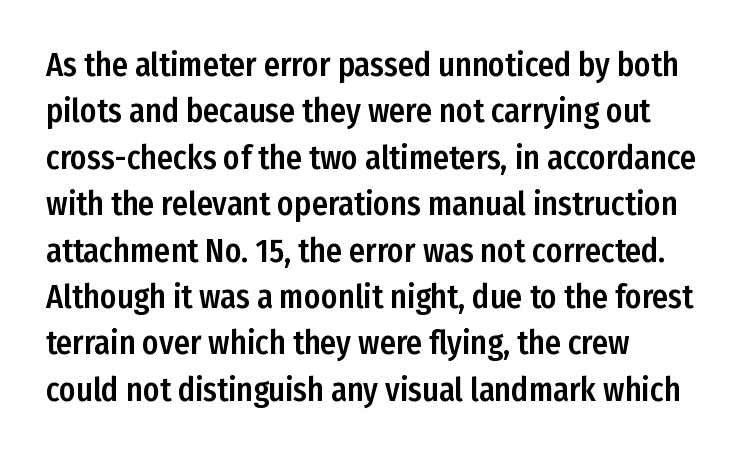
The image shows 32 px condensed sans-serif type, upright; set left-aligned, normal line spacing (1.45x), normal letter spacing, not underlined; low stroke contrast and a medium x-height.
